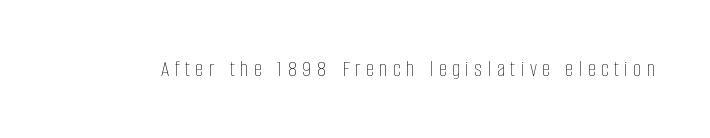
Unmarked baselines from the first word to the last. Is this a heavy cut? Hardly; it is regular or lighter. Words appear elongated and porous because spacing is wide. Rendered with straight, roman letterforms.
